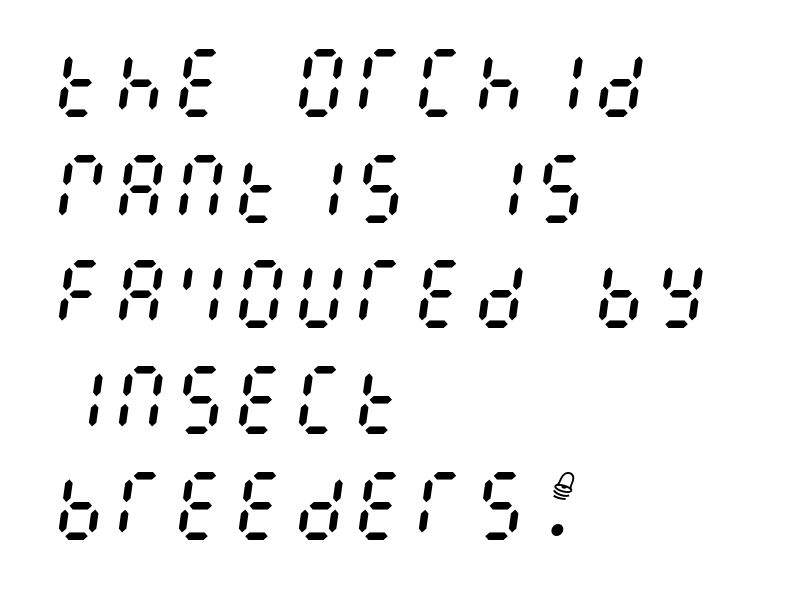
Q: Is the text bold? A: No.
Q: Is the text italic (slanted)? A: Yes, it leans right by about 8 degrees.
Q: Is the text underlined? A: No.
Q: How is the paragraph aligned? A: Left-aligned.
Q: Is the spacing between letters normal or unusually wide? A: Normal.
Q: Is the spacing between lines tight, normal or loose? A: Normal.
Q: Width (condensed, normal, or wide)? A: Condensed.
Q: Stroke contrast? A: Medium.
Q: x-height? A: Large.
